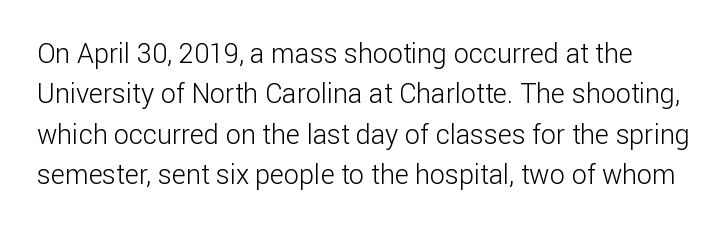
Whoever set this chose a conventional vertical rhythm. Unmarked baselines from the first word to the last. Is the type heavy? It reads as light-to-regular instead. Students, note that the glyphs here touch the page at normal intervals. The specimen reads as upright at a glance.
